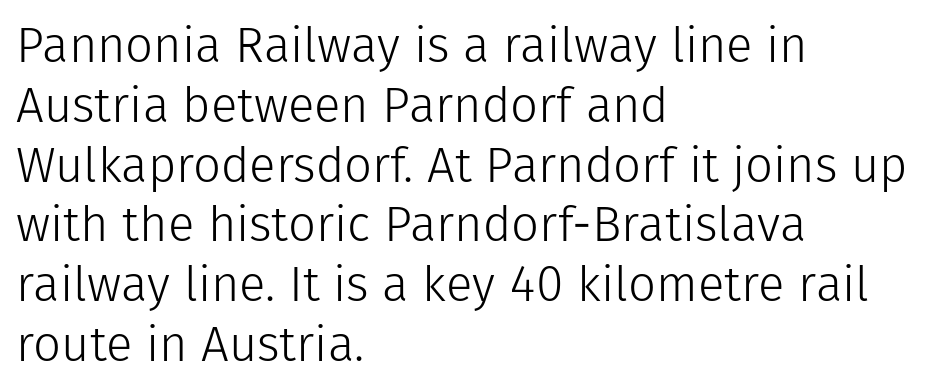
{"serif": "no", "italic": "no", "bold": "no", "weight": "light", "width": "normal", "stroke_contrast": "low", "x_height": "medium", "monospaced": "no", "underline": "no", "align": "left", "line_spacing_ratio": 1.22, "letter_spacing": "normal", "letter_spacing_em": 0.0, "glyph_px": 49}
